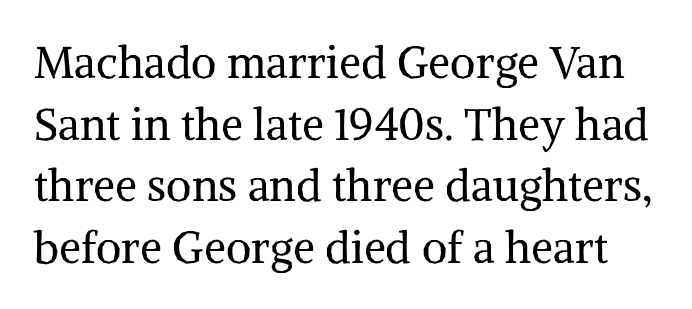
The image shows 44 px regular-weight serif type, upright; set normal line spacing (1.4x), normal letter spacing, not underlined; medium stroke contrast and a medium x-height.
